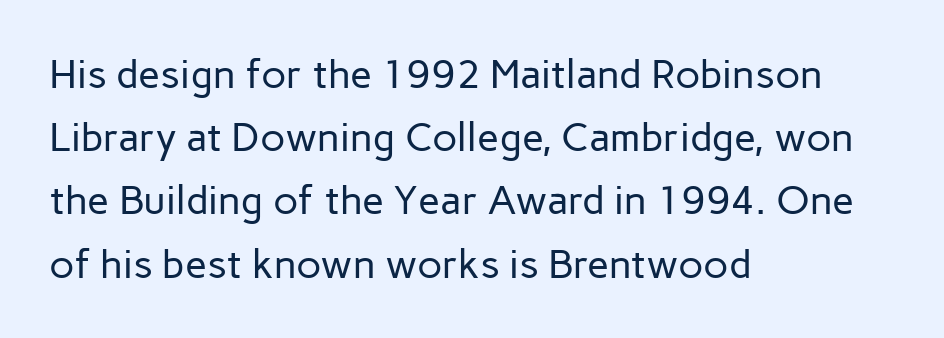
{"serif": "no", "italic": "no", "bold": "no", "weight": "regular", "width": "normal", "stroke_contrast": "low", "x_height": "medium", "monospaced": "no", "underline": "no", "align": "left", "line_spacing": "normal", "line_spacing_ratio": 1.58, "letter_spacing": "normal", "letter_spacing_em": 0.0, "glyph_px": 40}
